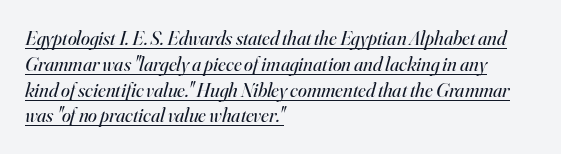
{"italic": "yes", "lean": "right", "slant_degrees": 16, "bold": "no", "underline": "yes", "align": "left", "line_spacing": "normal", "line_spacing_ratio": 1.29, "letter_spacing": "normal", "letter_spacing_em": 0.0, "glyph_px": 20}
